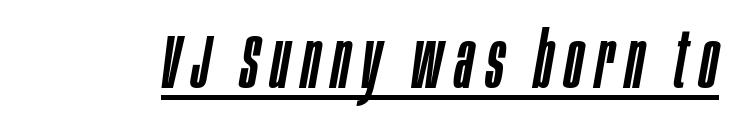
Q: Is the text italic (slanted)? A: Yes, it leans right by about 10 degrees.
Q: Is the text underlined? A: Yes.
Q: Width (condensed, normal, or wide)? A: Condensed.
Q: Stroke contrast? A: Low.
Q: x-height? A: Large.
Q: Monospaced? A: No.
